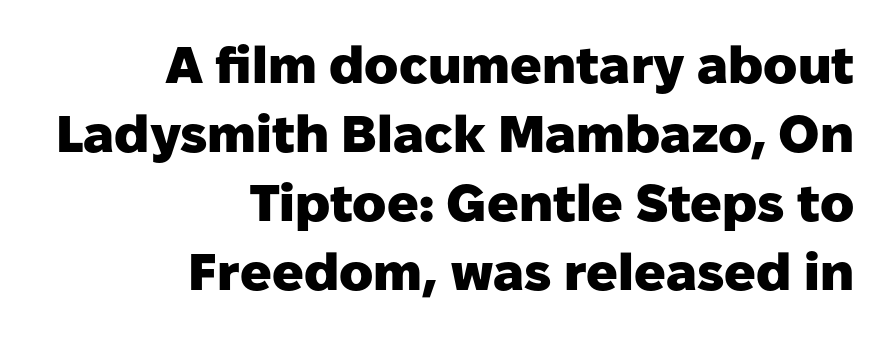
The rag falls on the left side of this text block. Tall strokes in this sample are plumb rather than angled. A clean baseline with only descenders dipping below it. This sample keeps an unexceptional amount of space between lines. Nothing sits at the stroke ends, so this counts as sans-serif. Between one letter and the next there's only the usual sliver of space.
